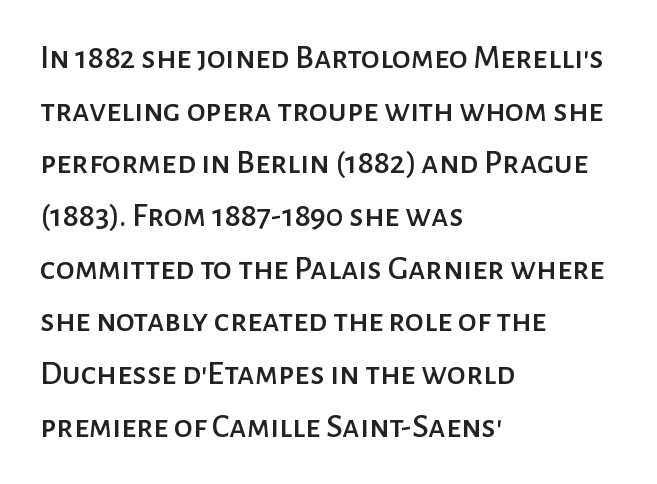
The image shows 34 px sans-serif type, upright; set left-aligned, normal line spacing (1.55x), normal letter spacing, not underlined; low stroke contrast and a medium x-height.
